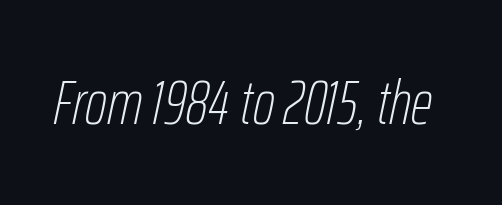
The font's italic variant was chosen for this text. Unbolded letterforms with no extra heft. The passage shown is not underscored anywhere. Nothing unusual about the tracking: characters are spaced as the font intends. Note the varied advance widths — an 'i' is clearly narrower than an 'm'.
